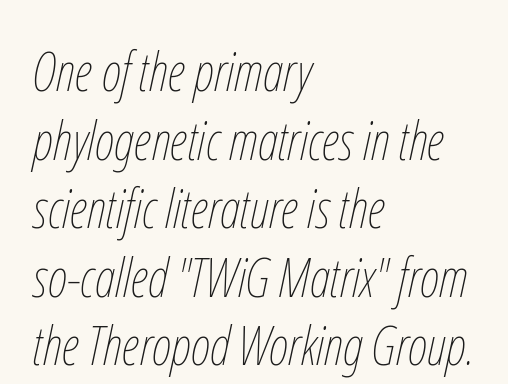
Q: Is the text bold? A: No.
Q: Is the text italic (slanted)? A: Yes, it leans right by about 12 degrees.
Q: Is the text underlined? A: No.
Q: How is the paragraph aligned? A: Left-aligned.
Q: Is the spacing between letters normal or unusually wide? A: Normal.
Q: Is the spacing between lines tight, normal or loose? A: Normal.
Q: Width (condensed, normal, or wide)? A: Condensed.
Q: Stroke contrast? A: Low.
Q: x-height? A: Medium.
Q: Monospaced? A: No.
